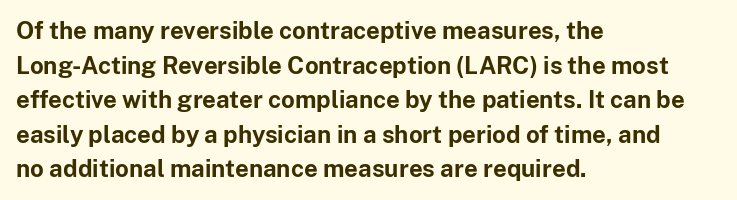
Q: Is the text bold? A: Yes.
Q: Is the text italic (slanted)? A: No, it is upright.
Q: Is the text underlined? A: No.
Q: How is the paragraph aligned? A: Left-aligned.
Q: Is the spacing between letters normal or unusually wide? A: Normal.
Q: Is the spacing between lines tight, normal or loose? A: Normal.
